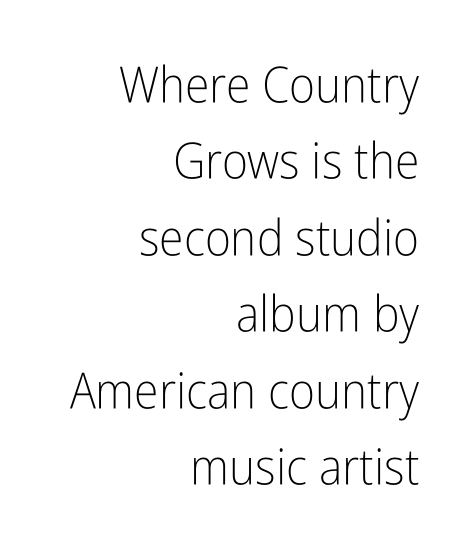
No extra tracking has been applied to these lines. Weight class: somewhere from thin through regular. The letters stand upright; this is a roman face. Summary of vertical rhythm: regular, with standard interline spacing. Type style note: lacks serifs. Descender tails drop into unmarked territory.
